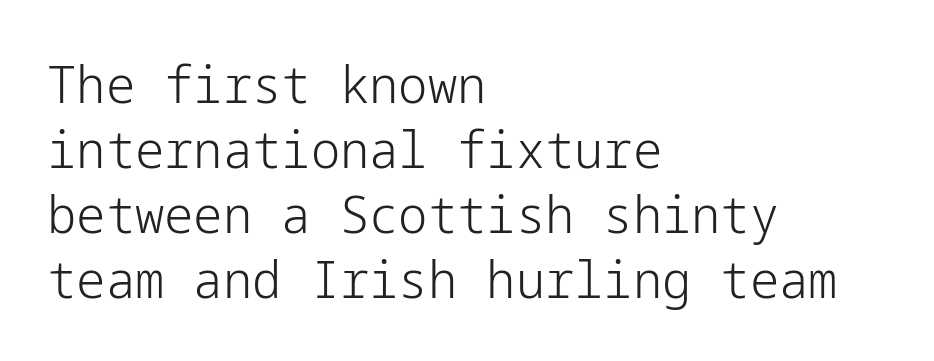
{"serif": "no", "italic": "no", "bold": "no", "weight": "light", "width": "normal", "stroke_contrast": "low", "x_height": "medium", "underline": "no", "align": "left", "line_spacing": "normal", "line_spacing_ratio": 1.25, "letter_spacing": "normal", "letter_spacing_em": 0.0, "glyph_px": 52}
